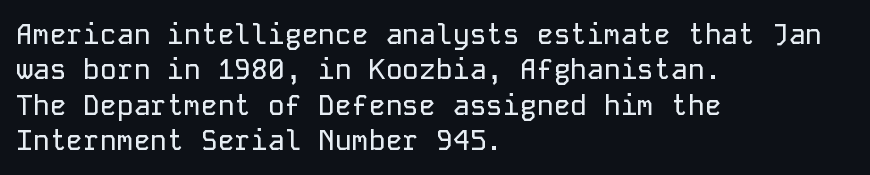
A roman cut, with each character standing at attention. Note the uniform advance width — an 'i' takes as much space as an 'm'. The rendering anchors every line to the left-hand side. The space between consecutive lines is moderate. The strip under each line holds only bare page.
